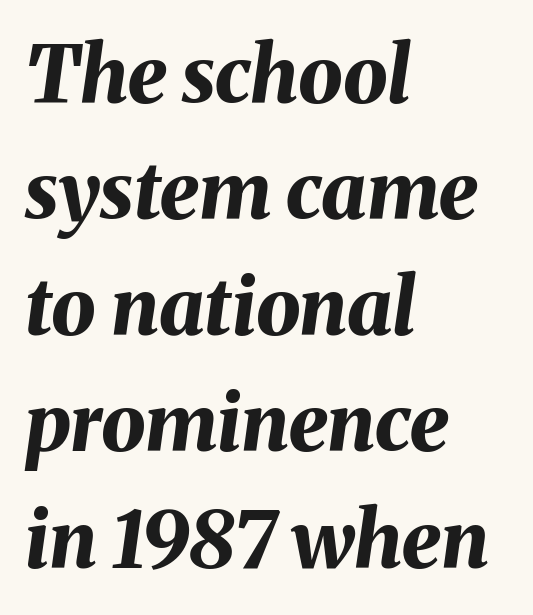
Q: Is the text bold? A: Yes.
Q: Is the text italic (slanted)? A: Yes, it leans right by about 8 degrees.
Q: Is the text underlined? A: No.
Q: How is the paragraph aligned? A: Left-aligned.
Q: Is the spacing between letters normal or unusually wide? A: Normal.
Q: Is the spacing between lines tight, normal or loose? A: Normal.
Q: Width (condensed, normal, or wide)? A: Normal.
Q: Stroke contrast? A: Medium.
Q: x-height? A: Medium.
Q: Monospaced? A: No.
